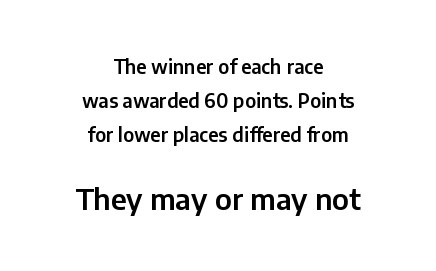
{"serif": "no", "italic": "no", "width": "normal", "stroke_contrast": "low", "x_height": "medium", "monospaced": "no", "underline": "no", "align": "center", "line_spacing_ratio": 1.8, "letter_spacing": "normal", "letter_spacing_em": 0.0, "larger_block": "second", "size_ratio": 1.53, "glyph_px": 29}
